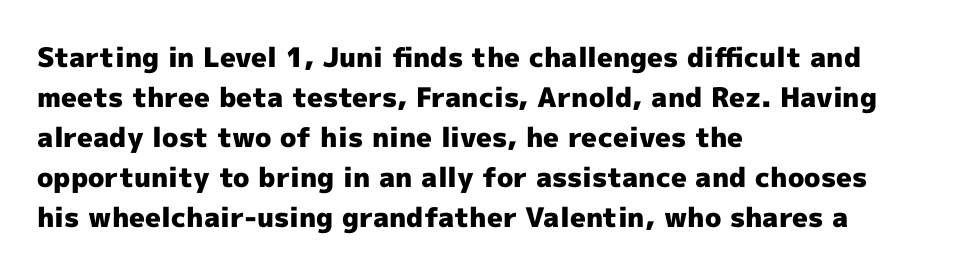
A student would call this left alignment; a typographer would say flush left, rag right. Lines of text with bare space underneath. Does the weight exceed regular? Yes, all the way to bold. Posture: vertical. The rows are spaced the way most documents space them. In terms of letterspacing, this is plain default setting.
